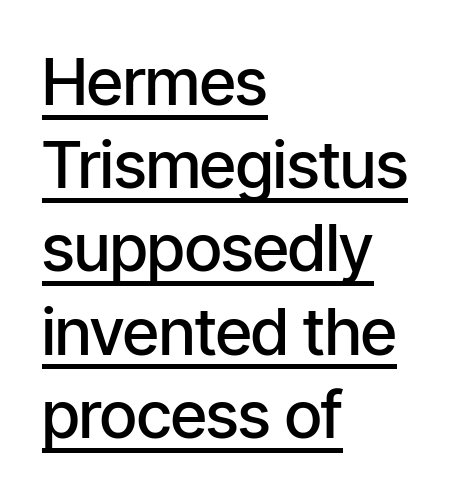
{"serif": "no", "italic": "no", "bold": "semi", "weight": "semibold", "width": "condensed", "stroke_contrast": "low", "x_height": "medium", "monospaced": "no", "underline": "yes", "align": "left", "line_spacing": "normal", "line_spacing_ratio": 1.28, "letter_spacing": "normal", "letter_spacing_em": 0.0, "glyph_px": 65}
